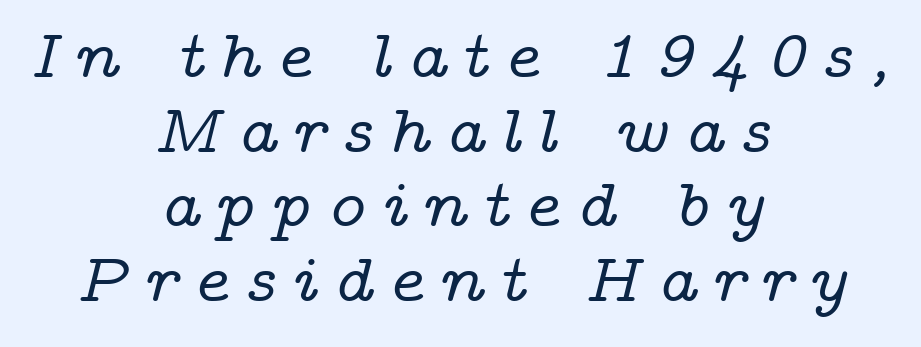
{"serif": "yes", "italic": "yes", "lean": "right", "slant_degrees": 14, "width": "wide", "stroke_contrast": "low", "x_height": "medium", "monospaced": "no", "underline": "no", "align": "center", "line_spacing": "tight", "line_spacing_ratio": 1.08, "letter_spacing": "wide", "letter_spacing_em": 0.2, "glyph_px": 69}
